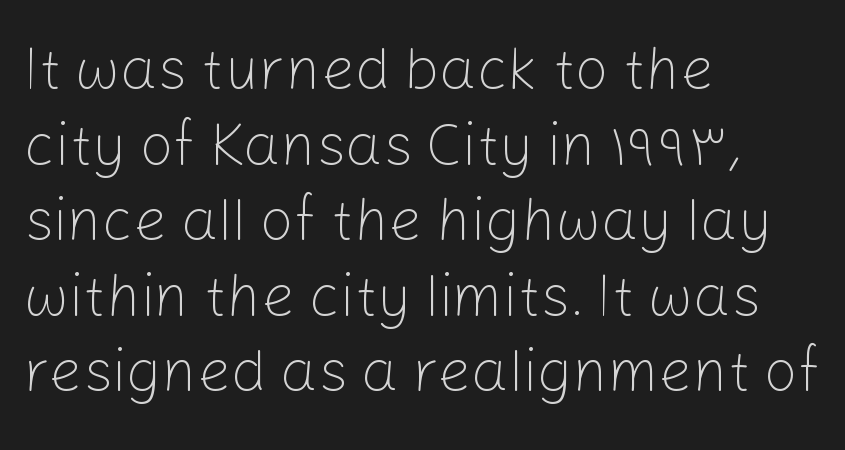
The passage shown is not underscored anywhere. These lines are composed in type without serifs. Honestly, the letter spacing is just normal — you wouldn't notice it. Unlike italic type, these characters show no tilt at all. Baseline-to-baseline distance is the conventional proportion of letter height. Think of a printed novel: that variable character pitch is what you see here.
